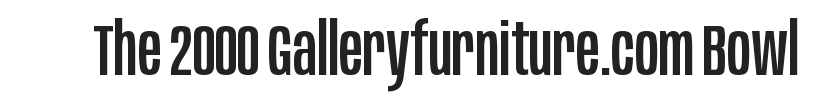
{"serif": "no", "italic": "no", "width": "condensed", "stroke_contrast": "low", "x_height": "large", "monospaced": "no", "underline": "no", "letter_spacing": "normal", "letter_spacing_em": 0.0, "glyph_px": 72}
